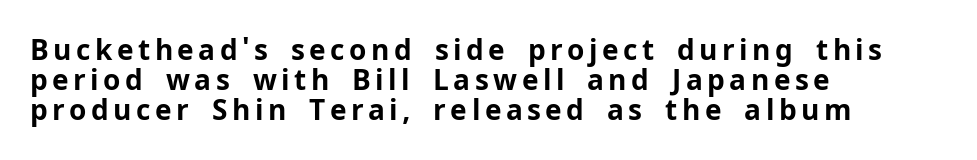
{"serif": "no", "italic": "no", "bold": "yes", "weight": "bold", "width": "normal", "stroke_contrast": "low", "x_height": "medium", "monospaced": "no", "underline": "no", "align": "left", "line_spacing": "tight", "line_spacing_ratio": 1.08, "glyph_px": 28}
